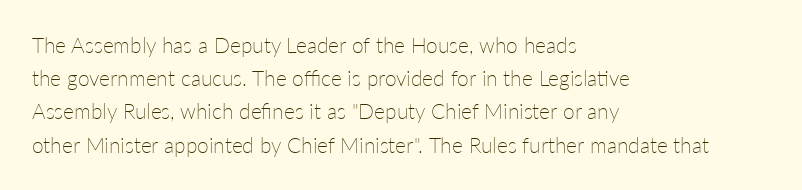
Q: Is the text bold? A: No.
Q: Is the text italic (slanted)? A: No, it is upright.
Q: Is the text underlined? A: No.
Q: How is the paragraph aligned? A: Left-aligned.
Q: Is the spacing between letters normal or unusually wide? A: Normal.
Q: Is the spacing between lines tight, normal or loose? A: Normal.
